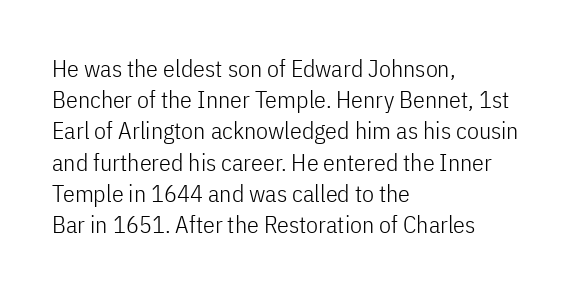
The image shows 24 px text type, upright; set left-aligned, normal line spacing (1.3x), normal letter spacing, not underlined.
